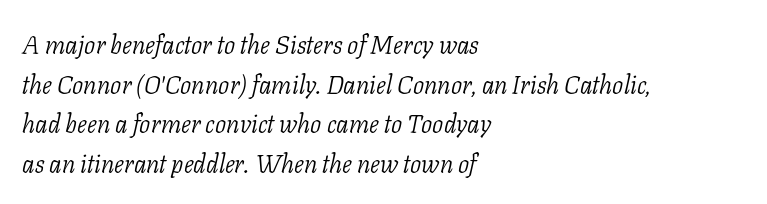
This rendering uses left alignment, leaving the right contour irregular. Line spacing here is normal. Characters follow at the spacing the type designer built in. A quiet, ordinary-to-light weight characterises the typeface. The lettering tilts uniformly, giving the passage an italic look. Check under the words: just untouched page.
